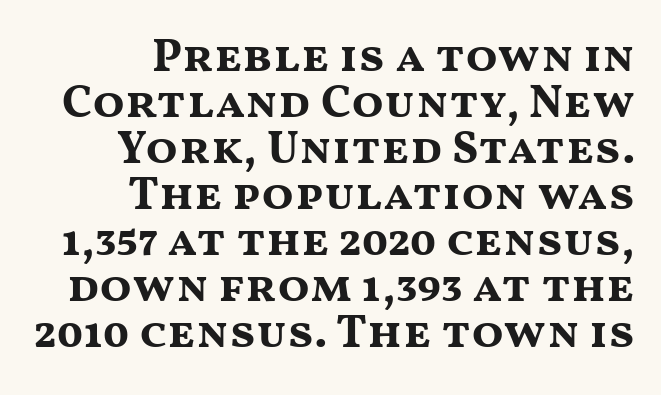
Q: Is the text bold? A: Yes.
Q: Is the text italic (slanted)? A: No, it is upright.
Q: Is the typeface a serif or a sans-serif typeface? A: Sans-serif.
Q: Is the text underlined? A: No.
Q: How is the paragraph aligned? A: Right-aligned.
Q: Is the spacing between letters normal or unusually wide? A: Normal.
Q: Is the spacing between lines tight, normal or loose? A: Tight.
Q: Width (condensed, normal, or wide)? A: Wide.
Q: Stroke contrast? A: Medium.
Q: x-height? A: Medium.
Q: Monospaced? A: No.
